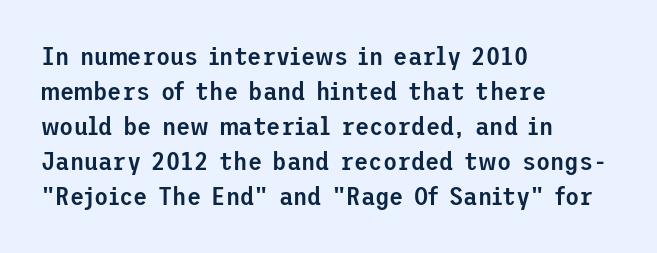
Tracking here is standard; glyphs follow each other at the usual distance. Posture: vertical. This block has exactly the height ordinary leading produces. On the weight axis this lands at semibold, roughly 600. Underline: absent. The rag falls on the right side of this text block.
